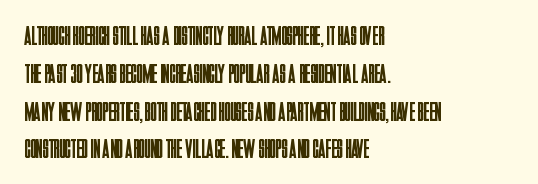
The image shows 27 px text type, upright; set left-aligned, normal line spacing (1.4x), normal letter spacing, not underlined.
